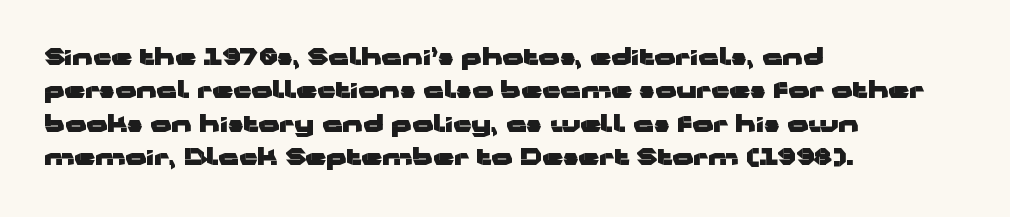
{"italic": "no", "bold": "yes", "underline": "no", "align": "left", "line_spacing": "normal", "line_spacing_ratio": 1.45, "letter_spacing": "normal", "letter_spacing_em": 0.0, "glyph_px": 23}
